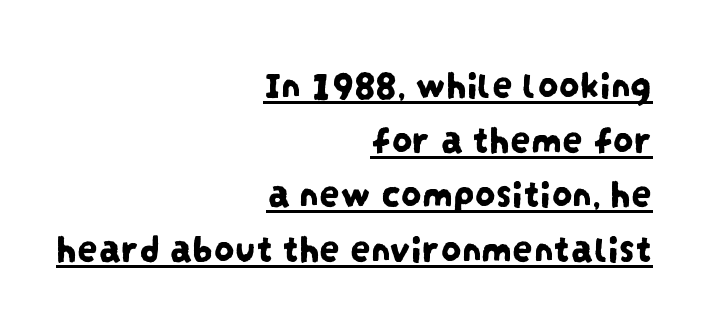
{"serif": "no", "width": "condensed", "stroke_contrast": "low", "x_height": "large", "monospaced": "no", "underline": "yes", "align": "right", "line_spacing": "normal", "line_spacing_ratio": 1.33, "letter_spacing": "normal", "letter_spacing_em": 0.0, "glyph_px": 41}
